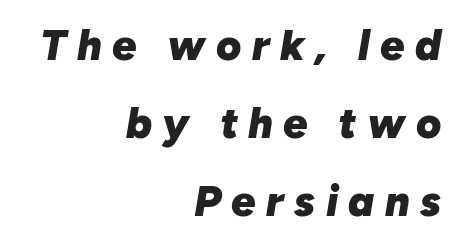
Q: Is the text bold? A: Yes.
Q: Is the text italic (slanted)? A: Yes, it leans right by about 10 degrees.
Q: Is the text underlined? A: No.
Q: How is the paragraph aligned? A: Right-aligned.
Q: Is the spacing between letters normal or unusually wide? A: Unusually wide.
Q: Width (condensed, normal, or wide)? A: Normal.
Q: Stroke contrast? A: Low.
Q: x-height? A: Medium.
Q: Monospaced? A: No.
